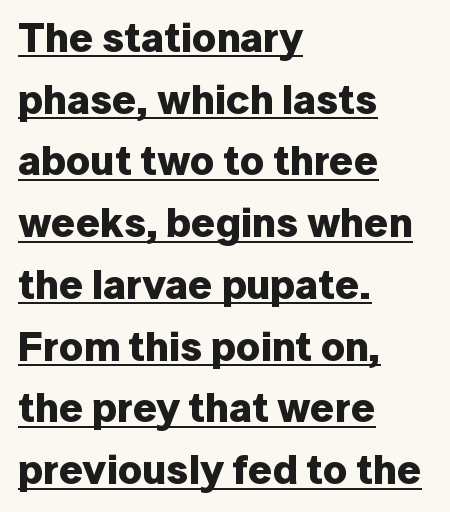
The image shows 42 px bold sans-serif type, upright; set left-aligned, normal line spacing (1.47x), normal letter spacing, underlined; low stroke contrast and a medium x-height.
